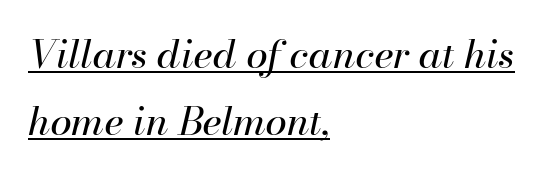
The rendered words wear a rule along their underside. Is the type heavy? It reads as light-to-regular instead. The glyphs look as if they've been sheared to an angle. These lines keep a tight, regular rhythm from letter to letter.
